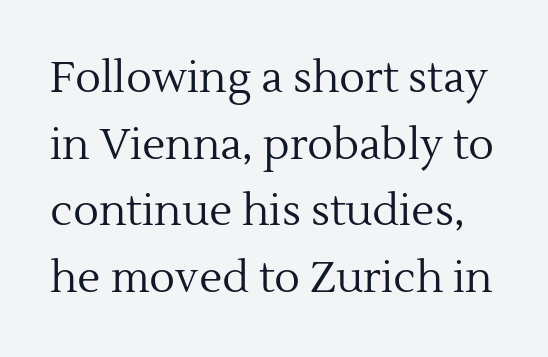
Varying glyph widths throughout — classic text-font behaviour. Posture: vertical. The space directly below the letters is spotless. Each new line begins a customary step beneath the previous one. The tracking reads as untouched default to a designer's eye. Stems here are at most as thick as an everyday book face.
